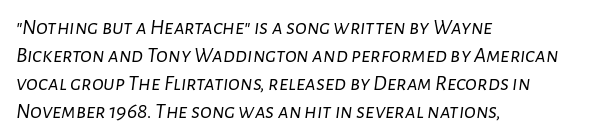
Anything drawn beneath the words? Only blank space. Heft: none added — not bold. Compared with typical body copy, the letter spacing here is the same. A normal amount of white space separates one row of letters from the next. Leftover space on each line is placed entirely after the last word. It's the slanting kind of type.
